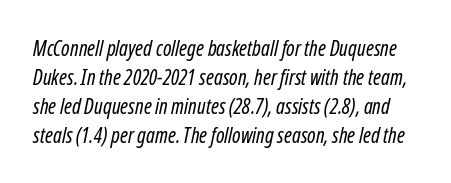
{"italic": "yes", "lean": "right", "slant_degrees": 12, "bold": "no", "underline": "no", "line_spacing": "normal", "line_spacing_ratio": 1.38, "letter_spacing": "normal", "letter_spacing_em": 0.0, "glyph_px": 21}
